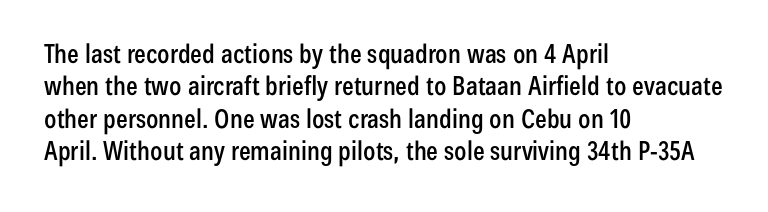
These lines sit exactly where default settings would place them. The letters stand upright; this is a roman face. Typeset ragged right — the left edge is the straight one. Just letters on the line, the space beneath them empty. Caption: standard tracking, unaltered.
